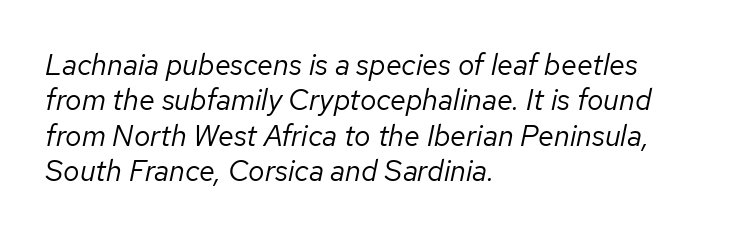
Look at the tracking — it's just the regular setting, nothing added. The font's italic variant was chosen for this text. Here the designer chose a conventional face with non-uniform glyph widths. A quiet, ordinary-to-light weight characterises the typeface. Any mark beneath the type? The region is blank.
